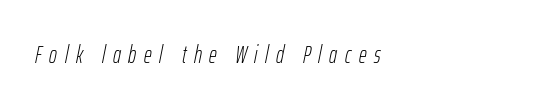
The image shows 24 px text type, italic (leaning right); set left-aligned, unusually wide letter spacing (+0.32 em), not underlined.
